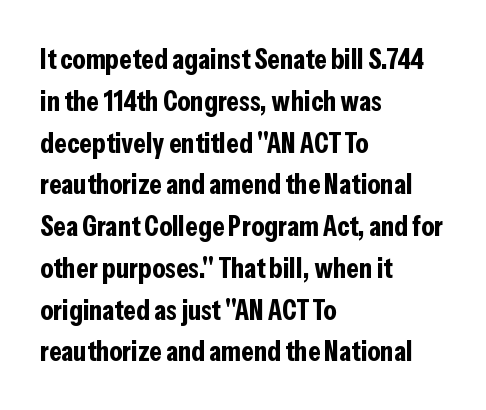
Q: Is the text bold? A: Yes.
Q: Is the text italic (slanted)? A: No, it is upright.
Q: Is the typeface a serif or a sans-serif typeface? A: Sans-serif.
Q: Is the text underlined? A: No.
Q: How is the paragraph aligned? A: Left-aligned.
Q: Is the spacing between letters normal or unusually wide? A: Normal.
Q: Is the spacing between lines tight, normal or loose? A: Normal.
Q: Width (condensed, normal, or wide)? A: Condensed.
Q: Stroke contrast? A: Low.
Q: x-height? A: Medium.
Q: Monospaced? A: No.
